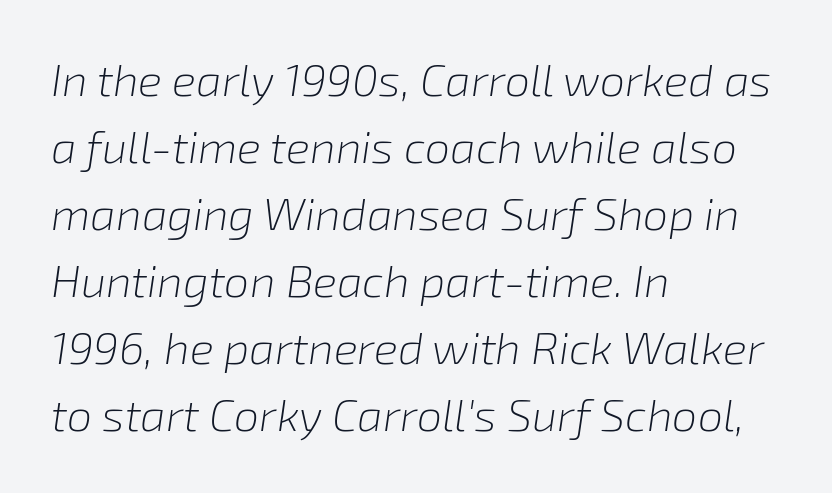
The image shows 45 px light type, italic (leaning right); set left-aligned, normal line spacing (1.49x), normal letter spacing, not underlined; low stroke contrast and a medium x-height.
